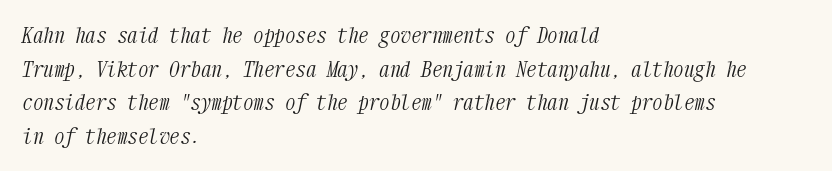
{"italic": "yes", "lean": "right", "slant_degrees": 12, "bold": "no", "underline": "no", "align": "left", "line_spacing": "normal", "line_spacing_ratio": 1.6, "letter_spacing": "normal", "letter_spacing_em": 0.0, "glyph_px": 21}
